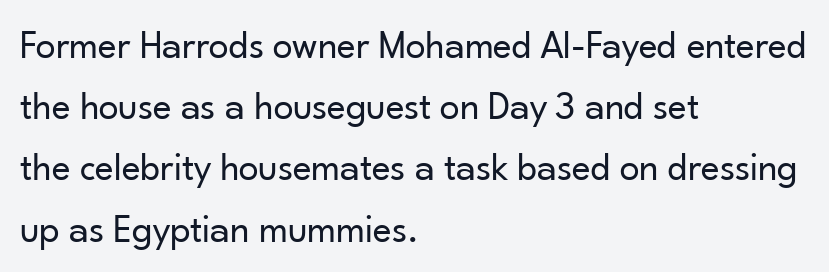
Q: Is the text bold? A: No.
Q: Is the text italic (slanted)? A: No, it is upright.
Q: Is the typeface a serif or a sans-serif typeface? A: Sans-serif.
Q: Is the text underlined? A: No.
Q: How is the paragraph aligned? A: Left-aligned.
Q: Is the spacing between letters normal or unusually wide? A: Normal.
Q: Is the spacing between lines tight, normal or loose? A: Normal.
Q: Width (condensed, normal, or wide)? A: Normal.
Q: Stroke contrast? A: Low.
Q: x-height? A: Small.
Q: Monospaced? A: No.
